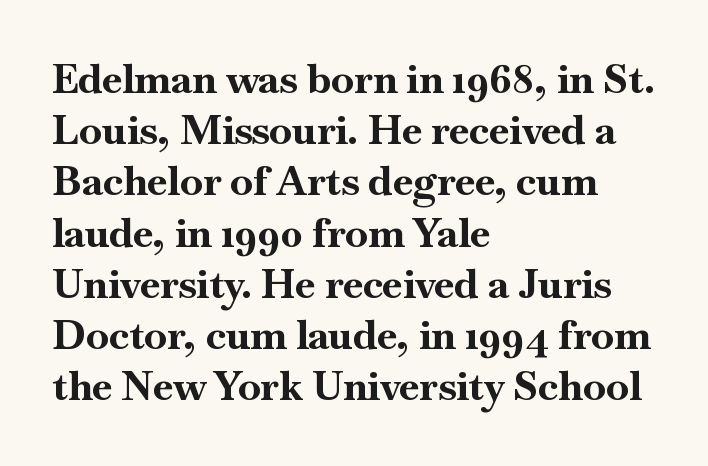
{"serif": "yes", "italic": "no", "bold": "yes", "weight": "bold", "width": "normal", "stroke_contrast": "high", "x_height": "small", "monospaced": "no", "underline": "no", "align": "left", "line_spacing": "normal", "line_spacing_ratio": 1.25, "letter_spacing": "normal", "letter_spacing_em": 0.0, "glyph_px": 41}
